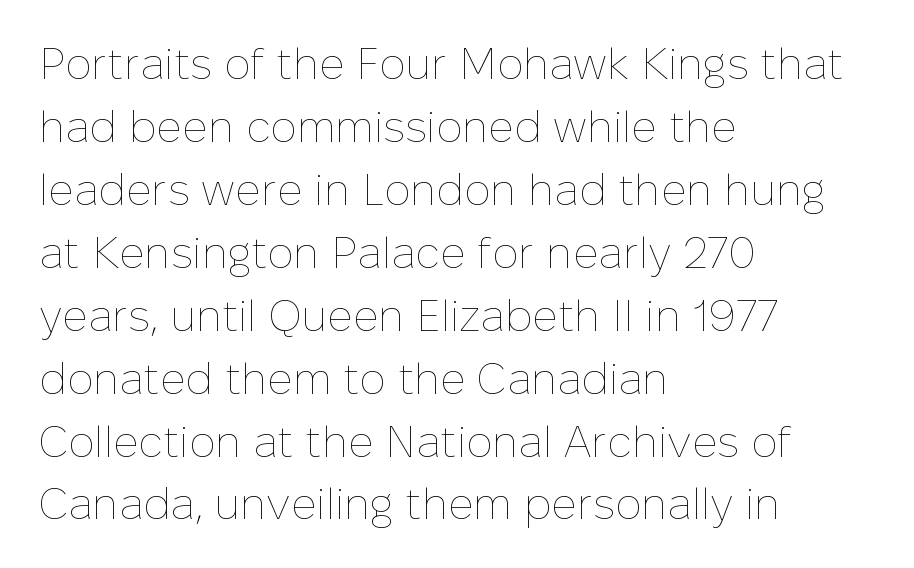
The image shows 44 px thin type, upright; set left-aligned, normal line spacing (1.43x), normal letter spacing, not underlined; low stroke contrast and a medium x-height.
